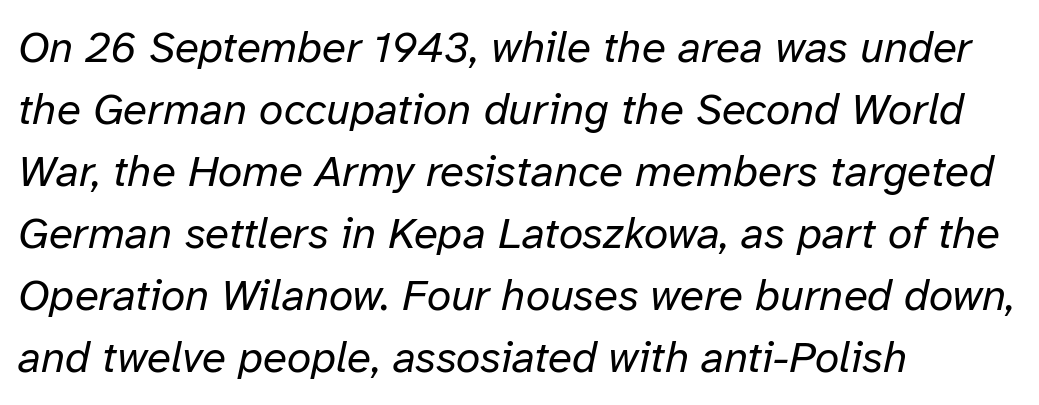
{"italic": "yes", "lean": "right", "slant_degrees": 12, "bold": "no", "weight": "regular", "width": "normal", "stroke_contrast": "low", "x_height": "medium", "monospaced": "no", "underline": "no", "align": "left", "line_spacing": "normal", "line_spacing_ratio": 1.41, "letter_spacing": "normal", "letter_spacing_em": 0.0, "glyph_px": 44}
